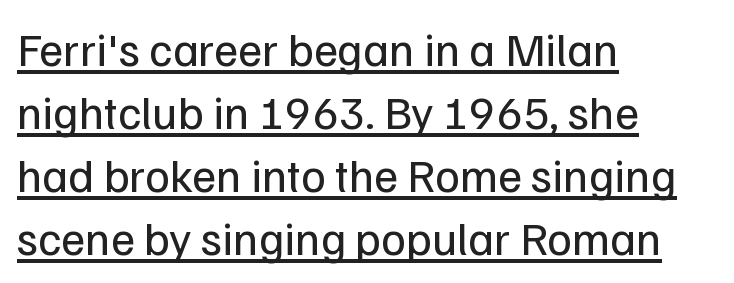
Q: Is the text bold? A: No.
Q: Is the text italic (slanted)? A: No, it is upright.
Q: Is the typeface a serif or a sans-serif typeface? A: Sans-serif.
Q: Is the text underlined? A: Yes.
Q: How is the paragraph aligned? A: Left-aligned.
Q: Is the spacing between letters normal or unusually wide? A: Normal.
Q: Is the spacing between lines tight, normal or loose? A: Normal.
Q: Width (condensed, normal, or wide)? A: Normal.
Q: Stroke contrast? A: Low.
Q: x-height? A: Medium.
Q: Monospaced? A: No.
